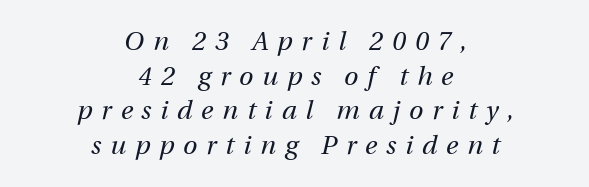
The image shows 26 px text type, italic (leaning right); set centered, normal line spacing (1.33x), unusually wide letter spacing (+0.34 em), not underlined.
